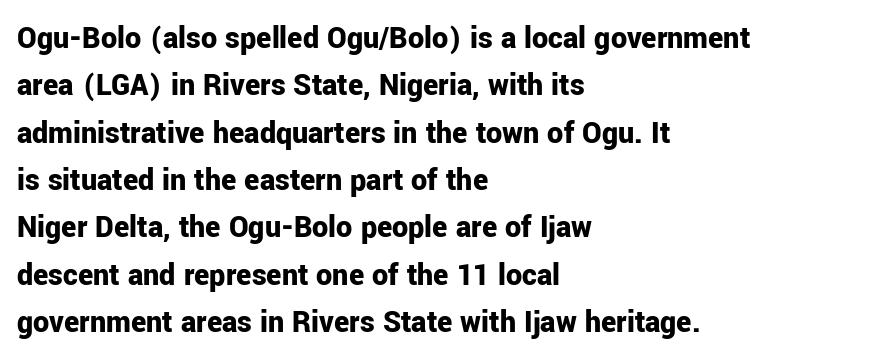
The passage shown is emphatically bold. Spacing between characters is what you'd get straight out of the box. Honestly, the row spacing looks completely unremarkable. No italicization has been applied; the sample stays upright.
